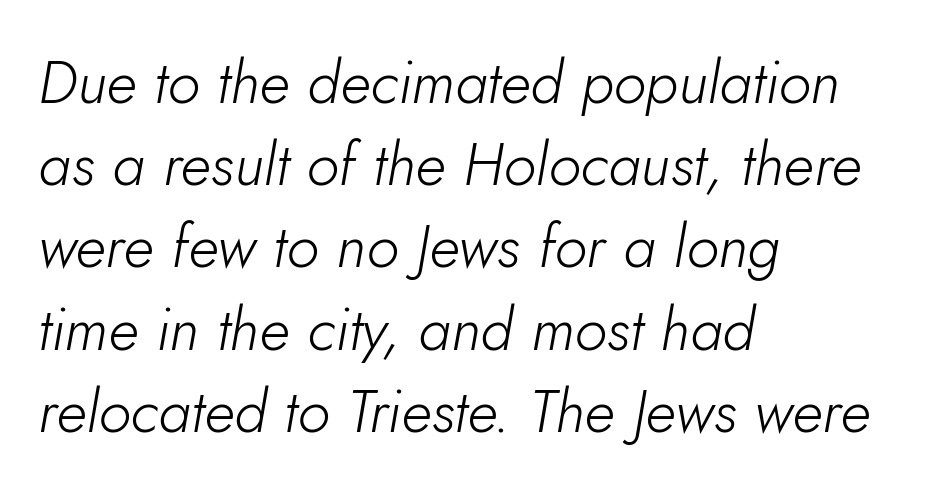
{"italic": "yes", "lean": "right", "slant_degrees": 5, "bold": "no", "weight": "light", "width": "normal", "stroke_contrast": "low", "x_height": "small", "monospaced": "no", "underline": "no", "align": "left", "line_spacing": "normal", "line_spacing_ratio": 1.37, "letter_spacing": "normal", "letter_spacing_em": 0.0, "glyph_px": 60}
